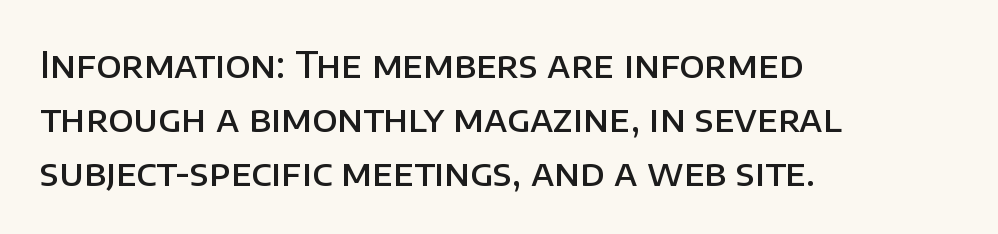
The image shows 36 px semibold sans-serif type, upright; set left-aligned, normal line spacing (1.5x), normal letter spacing, not underlined; low stroke contrast and a large x-height.
